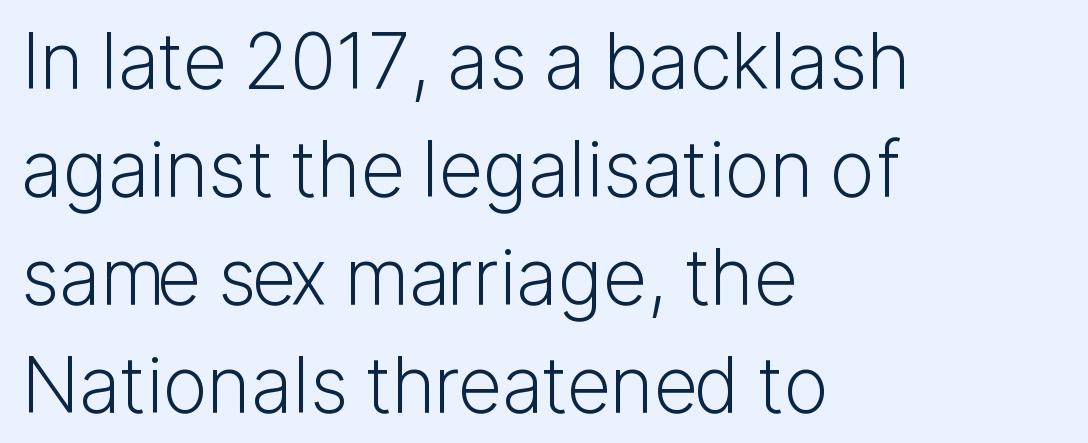
{"serif": "no", "italic": "no", "bold": "no", "weight": "light", "width": "normal", "stroke_contrast": "low", "x_height": "medium", "monospaced": "no", "underline": "no", "align": "left", "line_spacing": "normal", "line_spacing_ratio": 1.42, "letter_spacing": "normal", "letter_spacing_em": 0.0, "glyph_px": 76}
